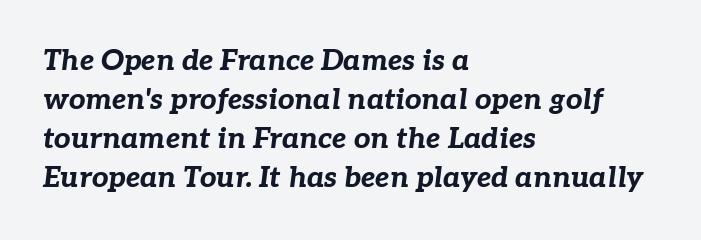
The image shows 29 px bold type, italic (leaning right); set left-aligned, normal line spacing (1.35x), normal letter spacing, not underlined; low stroke contrast and a medium x-height.
